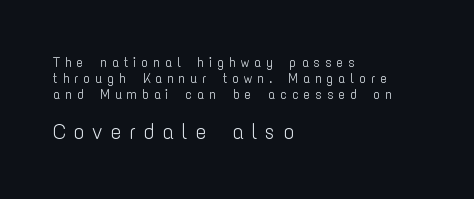
{"italic": "no", "bold": "no", "underline": "no", "align": "left", "line_spacing": "tight", "line_spacing_ratio": 1.14, "letter_spacing": "wide", "letter_spacing_em": 0.35, "larger_block": "second", "size_ratio": 1.57, "glyph_px": 22}
